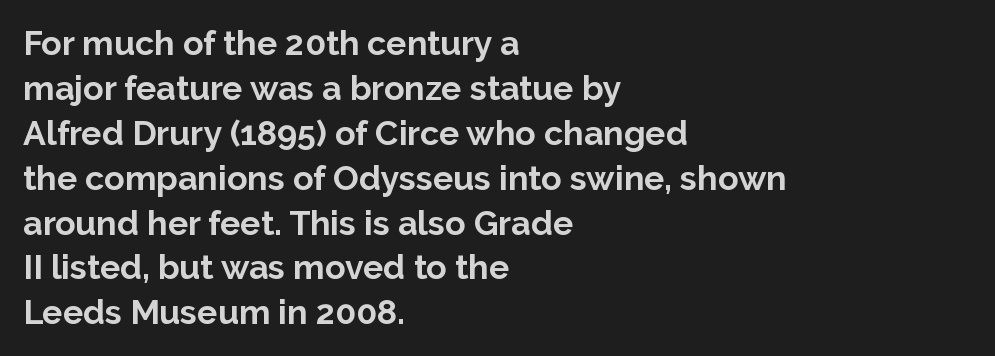
Q: Is the text bold? A: Yes.
Q: Is the text italic (slanted)? A: No, it is upright.
Q: Is the typeface a serif or a sans-serif typeface? A: Sans-serif.
Q: Is the text underlined? A: No.
Q: How is the paragraph aligned? A: Left-aligned.
Q: Is the spacing between letters normal or unusually wide? A: Normal.
Q: Is the spacing between lines tight, normal or loose? A: Normal.
Q: Width (condensed, normal, or wide)? A: Normal.
Q: Stroke contrast? A: Low.
Q: x-height? A: Medium.
Q: Monospaced? A: No.
